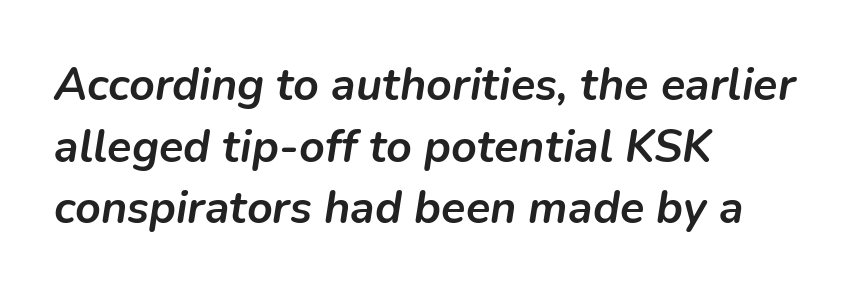
Q: Is the text bold? A: Yes.
Q: Is the text italic (slanted)? A: Yes, it leans right by about 9 degrees.
Q: Is the text underlined? A: No.
Q: How is the paragraph aligned? A: Left-aligned.
Q: Is the spacing between letters normal or unusually wide? A: Normal.
Q: Is the spacing between lines tight, normal or loose? A: Normal.
Q: Width (condensed, normal, or wide)? A: Normal.
Q: Stroke contrast? A: Low.
Q: x-height? A: Medium.
Q: Monospaced? A: No.
